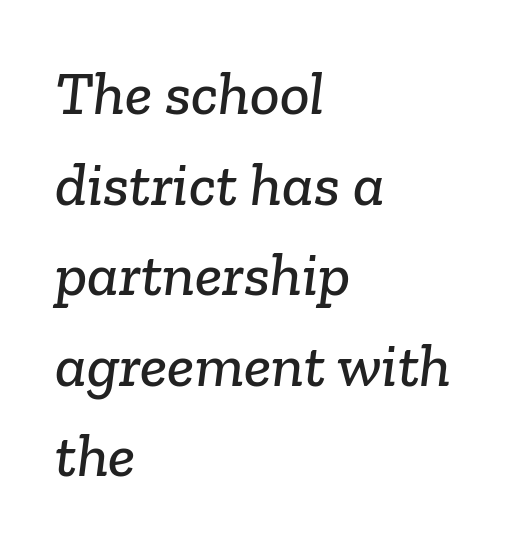
Q: Is the typeface a serif or a sans-serif typeface? A: Serif.
Q: Is the text underlined? A: No.
Q: How is the paragraph aligned? A: Left-aligned.
Q: Is the spacing between letters normal or unusually wide? A: Normal.
Q: Is the spacing between lines tight, normal or loose? A: Normal.
Q: Width (condensed, normal, or wide)? A: Normal.
Q: Stroke contrast? A: Low.
Q: x-height? A: Medium.
Q: Monospaced? A: No.
